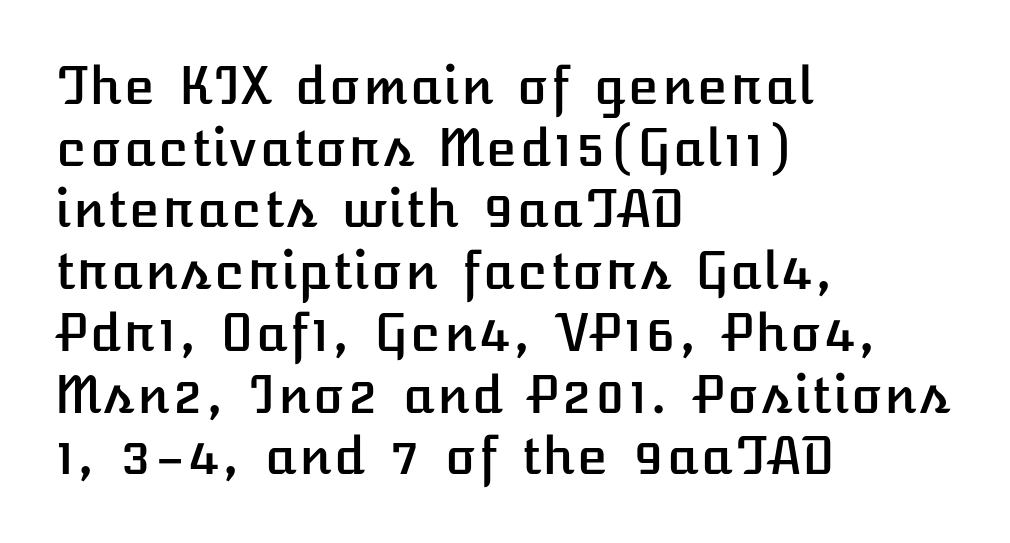
The image shows 51 px text type, upright; set left-aligned, line spacing 1.21x, normal letter spacing, not underlined; low stroke contrast and a medium x-height.
